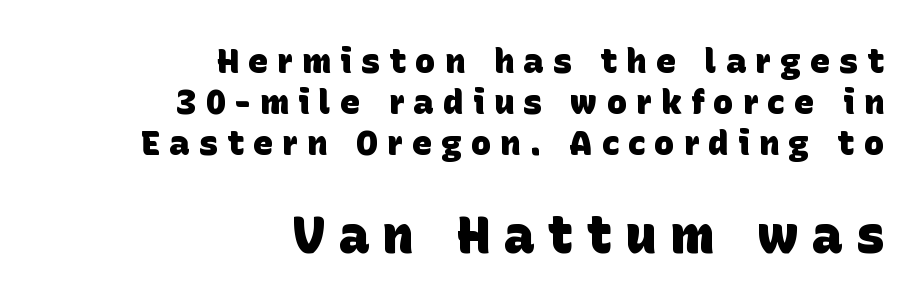
Q: Is the text bold? A: Yes.
Q: Is the typeface a serif or a sans-serif typeface? A: Sans-serif.
Q: Is the text underlined? A: No.
Q: How is the paragraph aligned? A: Right-aligned.
Q: Is the spacing between letters normal or unusually wide? A: Unusually wide.
Q: Which block of text is set in a larger size, the first (top) or the second (bottom)? A: The second (bottom) one.
Q: Width (condensed, normal, or wide)? A: Normal.
Q: Stroke contrast? A: Low.
Q: x-height? A: Large.
Q: Monospaced? A: No.
